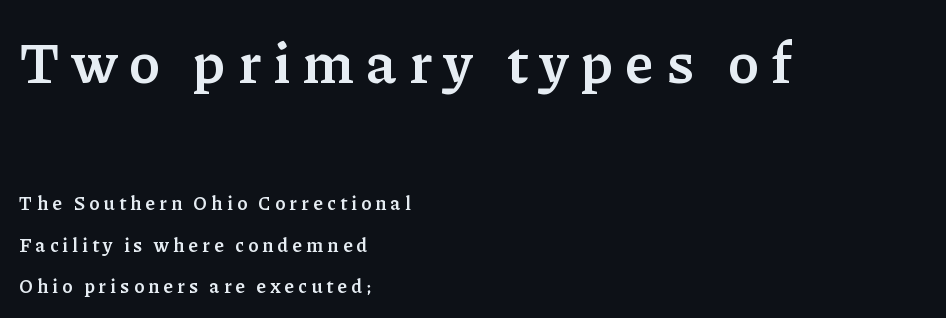
The image shows 57 px semibold serif type, upright; set left-aligned, loose line spacing (2.17x), unusually wide letter spacing (+0.21 em), not underlined; the first (top) block is 3.0x larger; low stroke contrast and a medium x-height.
